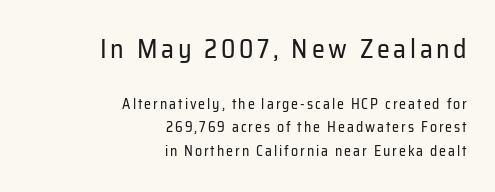
Q: Is the text bold? A: No.
Q: Is the text italic (slanted)? A: No, it is upright.
Q: Is the text underlined? A: No.
Q: How is the paragraph aligned? A: Right-aligned.
Q: Is the spacing between lines tight, normal or loose? A: Normal.
Q: Which block of text is set in a larger size, the first (top) or the second (bottom)? A: The first (top) one.
